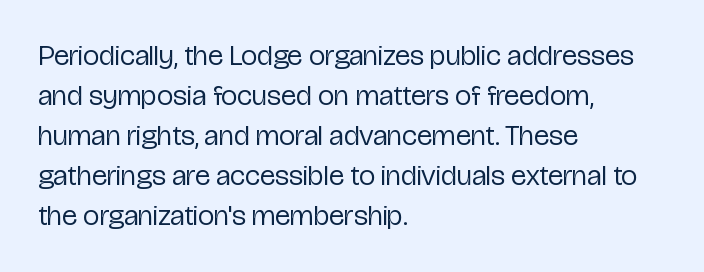
{"serif": "no", "italic": "no", "bold": "no", "weight": "regular", "width": "condensed", "stroke_contrast": "low", "x_height": "medium", "monospaced": "no", "underline": "no", "align": "left", "line_spacing": "normal", "line_spacing_ratio": 1.38, "letter_spacing": "normal", "letter_spacing_em": 0.0, "glyph_px": 29}
